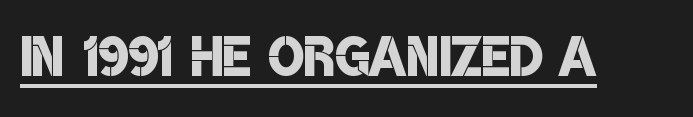
The image shows 76 px semibold, condensed sans-serif type; set normal letter spacing, underlined; low stroke contrast and a large x-height.
